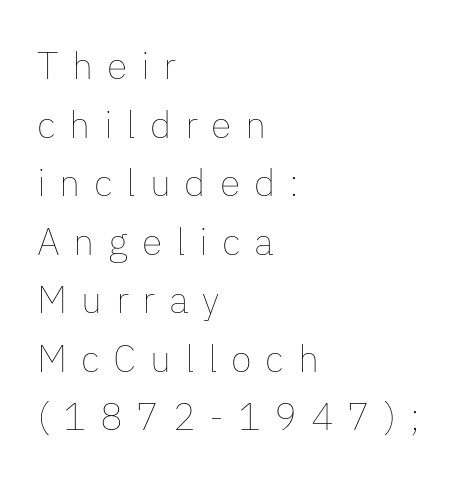
Q: Is the text bold? A: No.
Q: Is the text italic (slanted)? A: No, it is upright.
Q: Is the text underlined? A: No.
Q: How is the paragraph aligned? A: Left-aligned.
Q: Is the spacing between letters normal or unusually wide? A: Unusually wide.
Q: Is the spacing between lines tight, normal or loose? A: Normal.
Q: Width (condensed, normal, or wide)? A: Normal.
Q: Stroke contrast? A: Low.
Q: x-height? A: Medium.
Q: Monospaced? A: No.
